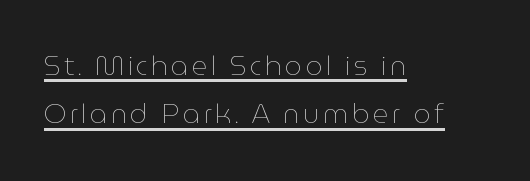
Q: Is the text bold? A: No.
Q: Is the text italic (slanted)? A: No, it is upright.
Q: Is the text underlined? A: Yes.
Q: How is the paragraph aligned? A: Left-aligned.
